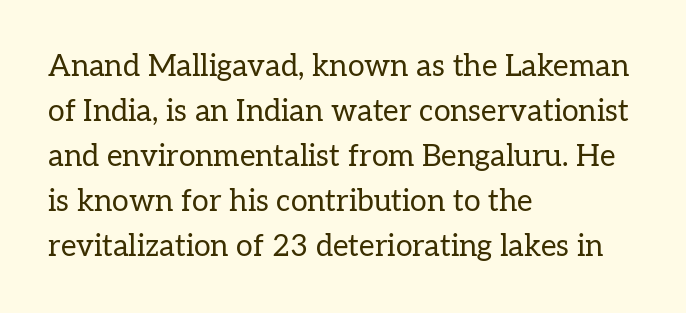
The image shows 30 px regular-weight serif type, upright; set left-aligned, normal line spacing (1.5x), normal letter spacing, not underlined; low stroke contrast and a medium x-height.
